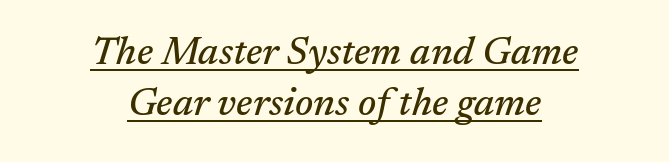
{"serif": "yes", "italic": "yes", "lean": "right", "slant_degrees": 17, "width": "normal", "stroke_contrast": "medium", "x_height": "medium", "monospaced": "no", "underline": "yes", "align": "center", "line_spacing": "normal", "line_spacing_ratio": 1.31, "letter_spacing": "normal", "letter_spacing_em": 0.0, "glyph_px": 39}
